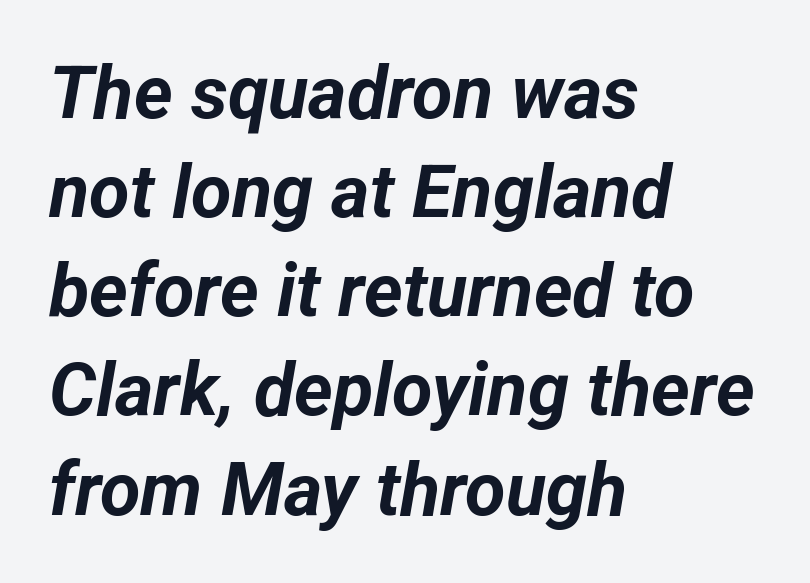
The image shows 74 px bold type, italic (leaning right); set left-aligned, normal line spacing (1.34x), normal letter spacing, not underlined; low stroke contrast and a medium x-height.
